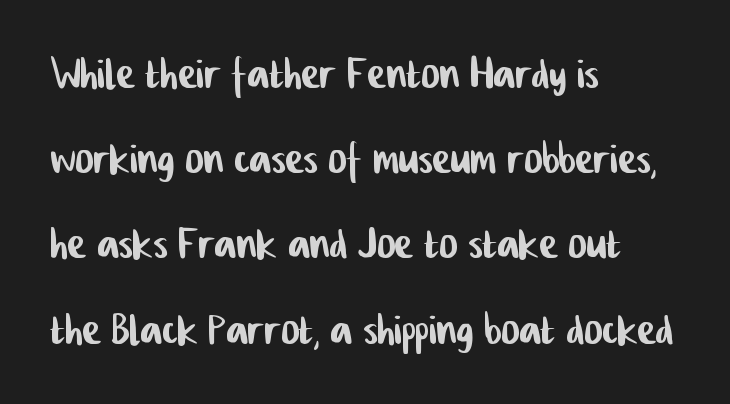
The image shows 55 px condensed sans-serif type; set left-aligned, normal line spacing (1.55x), normal letter spacing, not underlined; low stroke contrast and a medium x-height.
